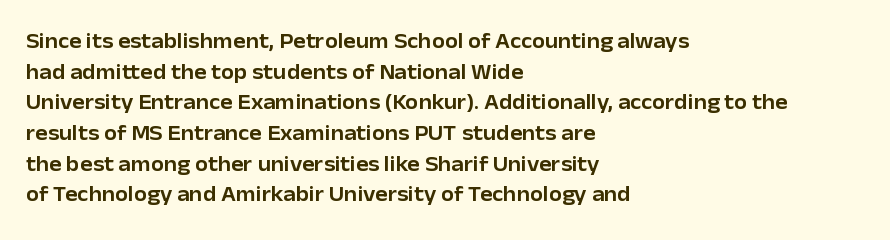
Q: Is the text italic (slanted)? A: No, it is upright.
Q: Is the text underlined? A: No.
Q: How is the paragraph aligned? A: Left-aligned.
Q: Is the spacing between letters normal or unusually wide? A: Normal.
Q: Is the spacing between lines tight, normal or loose? A: Normal.
